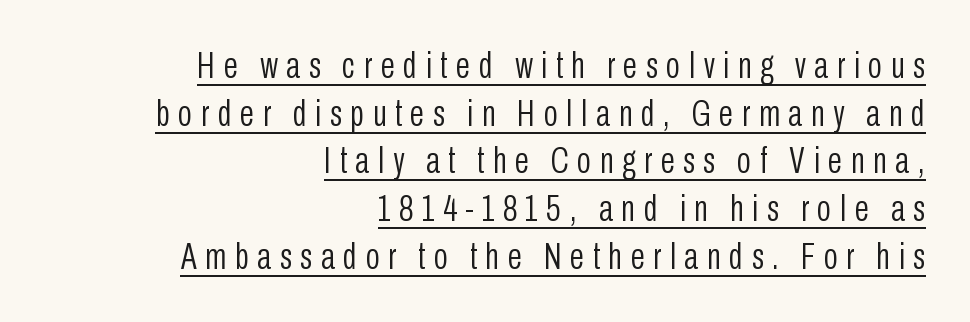
The image shows 37 px light, condensed sans-serif type, upright; set right-aligned, normal line spacing (1.29x), unusually wide letter spacing (+0.23 em), underlined; low stroke contrast and a medium x-height.
